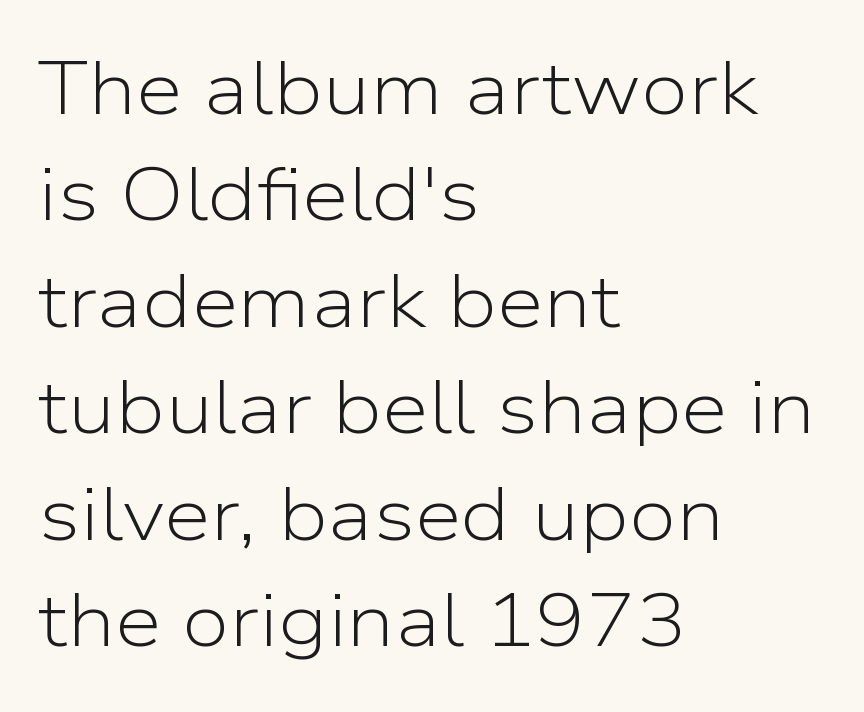
The image shows 75 px light sans-serif type, upright; set left-aligned, normal line spacing (1.42x), normal letter spacing, not underlined; low stroke contrast and a medium x-height.
